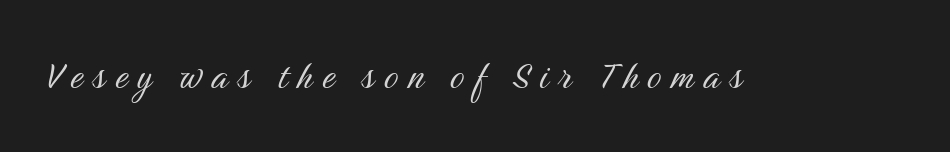
{"serif": "no", "bold": "no", "weight": "light", "width": "condensed", "stroke_contrast": "medium", "x_height": "medium", "monospaced": "no", "underline": "no", "letter_spacing": "wide", "letter_spacing_em": 0.22, "glyph_px": 45}
